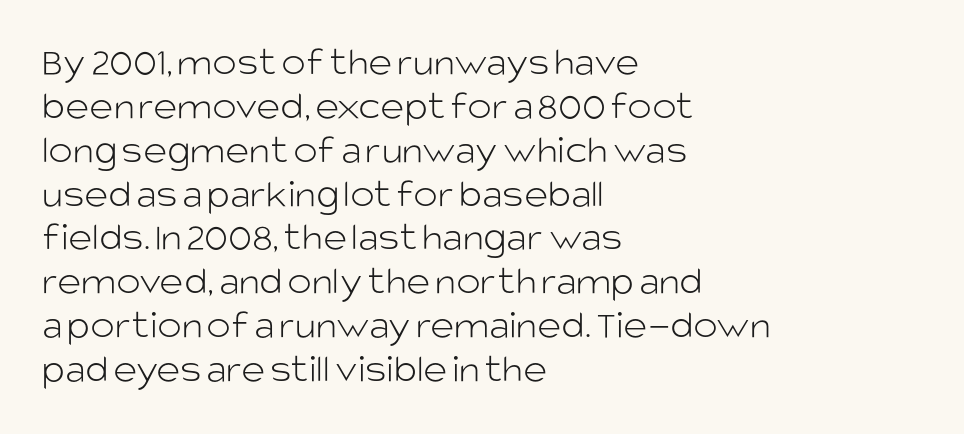
Q: Is the text bold? A: No.
Q: Is the text italic (slanted)? A: No, it is upright.
Q: Is the typeface a serif or a sans-serif typeface? A: Sans-serif.
Q: Is the text underlined? A: No.
Q: How is the paragraph aligned? A: Left-aligned.
Q: Is the spacing between letters normal or unusually wide? A: Normal.
Q: Is the spacing between lines tight, normal or loose? A: Tight.
Q: Width (condensed, normal, or wide)? A: Normal.
Q: Stroke contrast? A: Low.
Q: x-height? A: Large.
Q: Monospaced? A: No.
